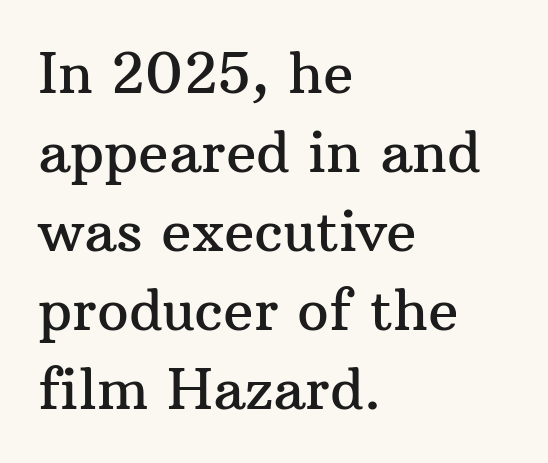
The image shows 56 px serif type, upright; set left-aligned, normal line spacing (1.41x), normal letter spacing, not underlined; medium stroke contrast and a medium x-height.
